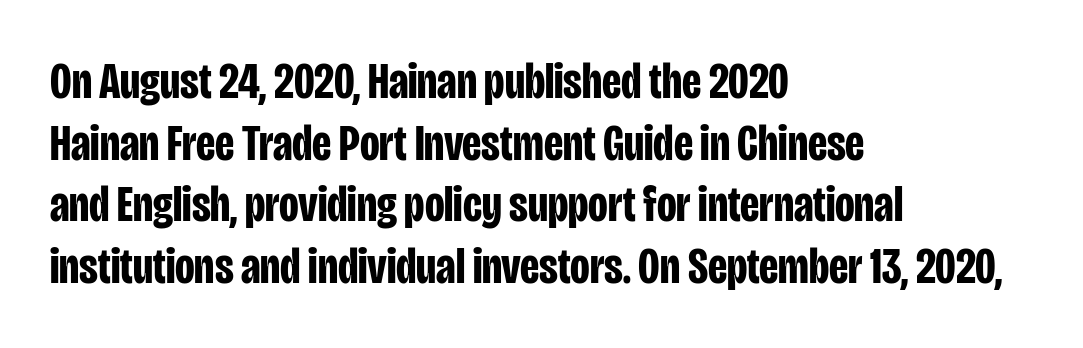
{"serif": "no", "italic": "no", "bold": "yes", "weight": "bold", "width": "condensed", "stroke_contrast": "low", "x_height": "large", "monospaced": "no", "underline": "no", "align": "left", "line_spacing_ratio": 1.21, "letter_spacing": "normal", "letter_spacing_em": 0.0, "glyph_px": 51}
